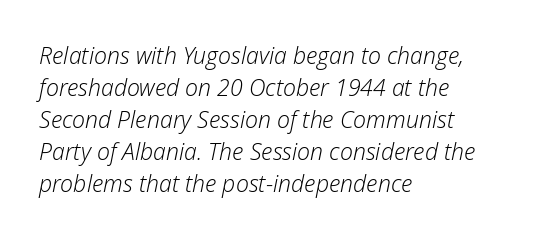
Q: Is the text bold? A: No.
Q: Is the text italic (slanted)? A: Yes, it leans right by about 12 degrees.
Q: Is the text underlined? A: No.
Q: How is the paragraph aligned? A: Left-aligned.
Q: Is the spacing between letters normal or unusually wide? A: Normal.
Q: Is the spacing between lines tight, normal or loose? A: Normal.
